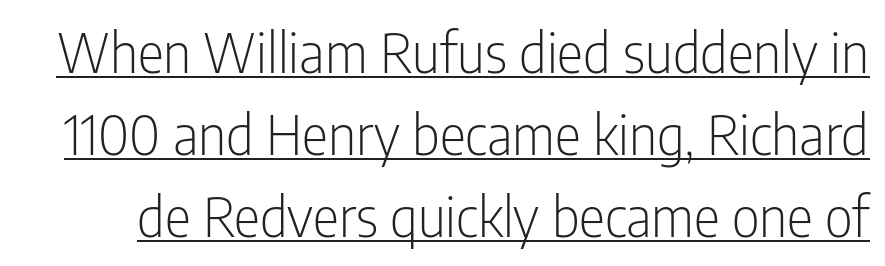
Q: Is the text bold? A: No.
Q: Is the text italic (slanted)? A: No, it is upright.
Q: Is the typeface a serif or a sans-serif typeface? A: Sans-serif.
Q: Is the text underlined? A: Yes.
Q: Is the spacing between letters normal or unusually wide? A: Normal.
Q: Is the spacing between lines tight, normal or loose? A: Normal.
Q: Width (condensed, normal, or wide)? A: Condensed.
Q: Stroke contrast? A: Low.
Q: x-height? A: Medium.
Q: Monospaced? A: No.
